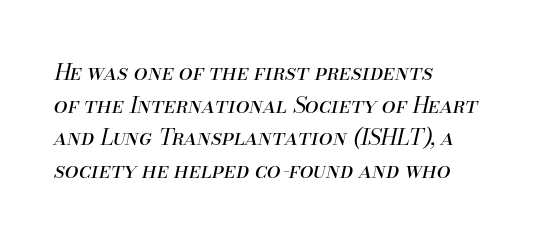
Q: Is the text bold? A: No.
Q: Is the text italic (slanted)? A: Yes, it leans right by about 13 degrees.
Q: Is the text underlined? A: No.
Q: How is the paragraph aligned? A: Left-aligned.
Q: Is the spacing between letters normal or unusually wide? A: Normal.
Q: Is the spacing between lines tight, normal or loose? A: Normal.
